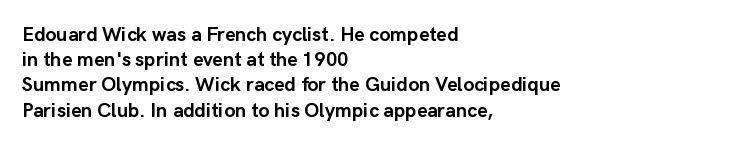
{"italic": "no", "bold": "yes", "underline": "no", "align": "left", "line_spacing": "normal", "line_spacing_ratio": 1.26, "letter_spacing": "normal", "letter_spacing_em": 0.0, "glyph_px": 20}
